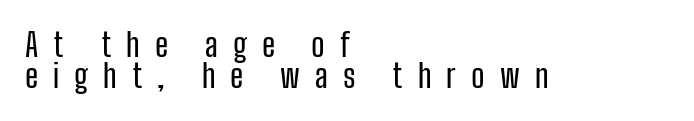
The passage shown has open, widely tracked lettering throughout. The passage shown is typed in a proportional face where columns would drift. Bare-footed words on every line. The setting favours the left margin, as ordinary paragraphs usually do. Letterform terminals end flat and unadorned throughout the passage.
